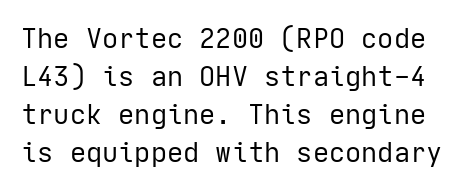
Q: Is the text bold? A: No.
Q: Is the text italic (slanted)? A: No, it is upright.
Q: Is the text underlined? A: No.
Q: Is the spacing between letters normal or unusually wide? A: Normal.
Q: Is the spacing between lines tight, normal or loose? A: Normal.
